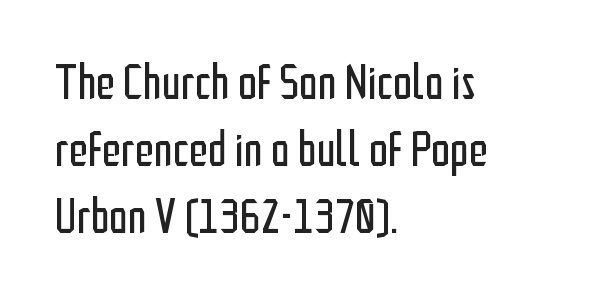
Q: Is the text bold? A: No.
Q: Is the text italic (slanted)? A: No, it is upright.
Q: Is the typeface a serif or a sans-serif typeface? A: Sans-serif.
Q: Is the text underlined? A: No.
Q: How is the paragraph aligned? A: Left-aligned.
Q: Is the spacing between letters normal or unusually wide? A: Normal.
Q: Is the spacing between lines tight, normal or loose? A: Normal.
Q: Width (condensed, normal, or wide)? A: Condensed.
Q: Stroke contrast? A: Low.
Q: x-height? A: Medium.
Q: Monospaced? A: No.
